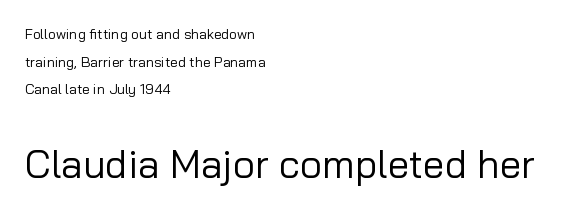
Q: Is the text bold? A: No.
Q: Is the text italic (slanted)? A: No, it is upright.
Q: Is the typeface a serif or a sans-serif typeface? A: Sans-serif.
Q: Is the text underlined? A: No.
Q: How is the paragraph aligned? A: Left-aligned.
Q: Is the spacing between letters normal or unusually wide? A: Normal.
Q: Is the spacing between lines tight, normal or loose? A: Loose.
Q: Which block of text is set in a larger size, the first (top) or the second (bottom)? A: The second (bottom) one.
Q: Width (condensed, normal, or wide)? A: Normal.
Q: Stroke contrast? A: Low.
Q: x-height? A: Medium.
Q: Monospaced? A: No.
